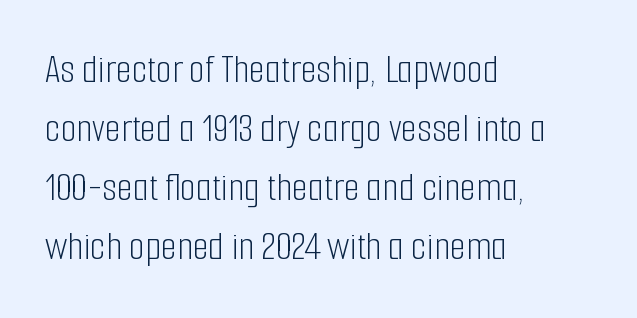
Q: Is the text bold? A: No.
Q: Is the text italic (slanted)? A: No, it is upright.
Q: Is the typeface a serif or a sans-serif typeface? A: Sans-serif.
Q: Is the text underlined? A: No.
Q: How is the paragraph aligned? A: Left-aligned.
Q: Is the spacing between letters normal or unusually wide? A: Normal.
Q: Is the spacing between lines tight, normal or loose? A: Normal.
Q: Width (condensed, normal, or wide)? A: Condensed.
Q: Stroke contrast? A: Low.
Q: x-height? A: Medium.
Q: Monospaced? A: No.
